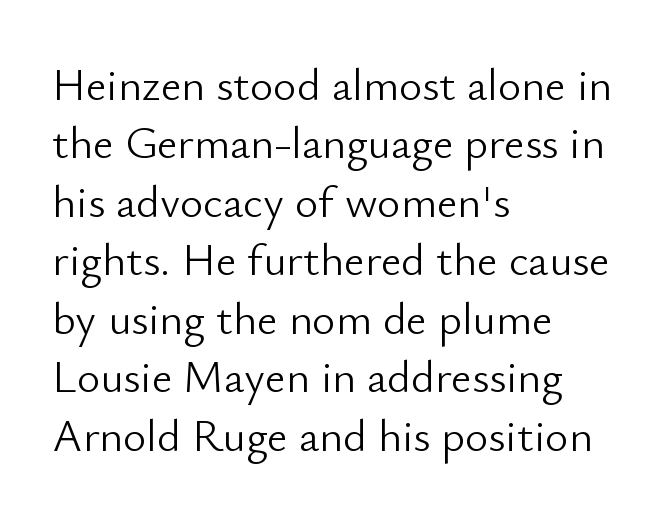
The image shows 45 px light sans-serif type, upright; set left-aligned, normal line spacing (1.3x), normal letter spacing, not underlined; low stroke contrast and a small x-height.
